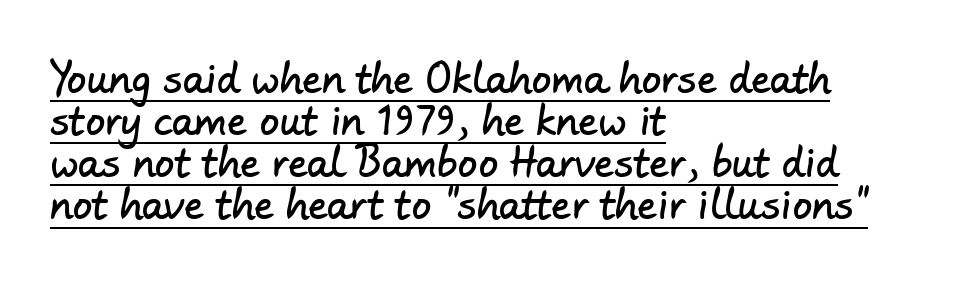
{"serif": "no", "width": "normal", "stroke_contrast": "low", "x_height": "small", "monospaced": "no", "underline": "yes", "align": "left", "line_spacing": "tight", "line_spacing_ratio": 1.08, "letter_spacing": "normal", "letter_spacing_em": 0.0, "glyph_px": 39}
